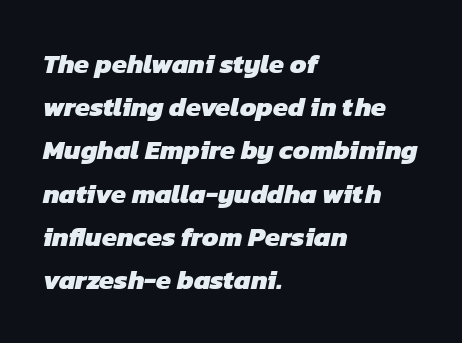
Caption: bold face, heavy strokes. Normally led — the rows are evenly, conventionally spaced. Only glyphs here, with clear space below each row. The rendering keeps characters at their native spacing. All the whitespace from short lines collects on the right.
